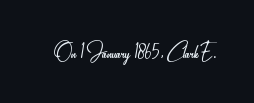
This is sans-serif lettering, the kind often seen on screens and signage. The passage shown is typed in a proportional face where columns would drift. The rendering keeps characters at their native spacing. The space beneath each line is pristine and unruled. The letters look calm and open, with moderate or lighter stems.
